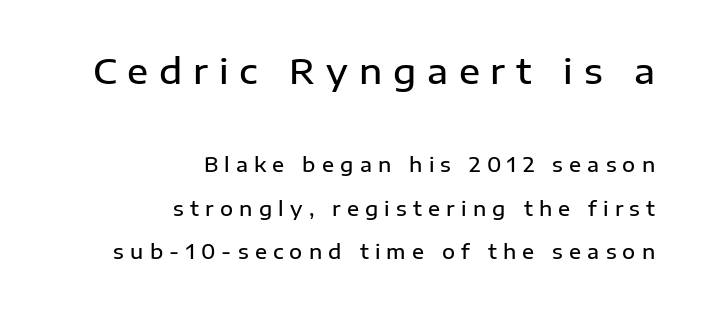
Think of a printed novel: that variable character pitch is what you see here. The rendering shrinks the type as you move from the upper chunk to the lower. Italic: no, the glyphs are upright roman. Strokes here are thickened, but only to semibold level. Stroke terminals: plain, sans-serif. Glyph-to-glyph distance is far greater than everyday printed text.
